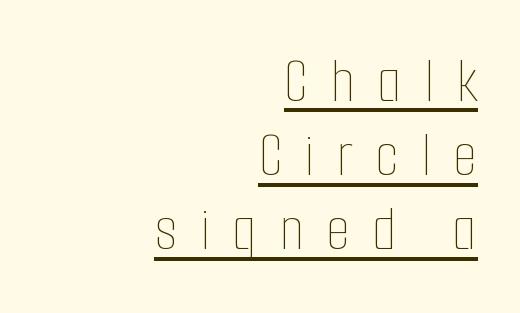
Letters have the restrained weight of plain body copy at most. Is the block centered? No — it sits flush against the right margin. Does a line run under the words? Yes, clearly. Here the designer chose a conventional face with non-uniform glyph widths. The lettering holds an erect, upright posture throughout.
